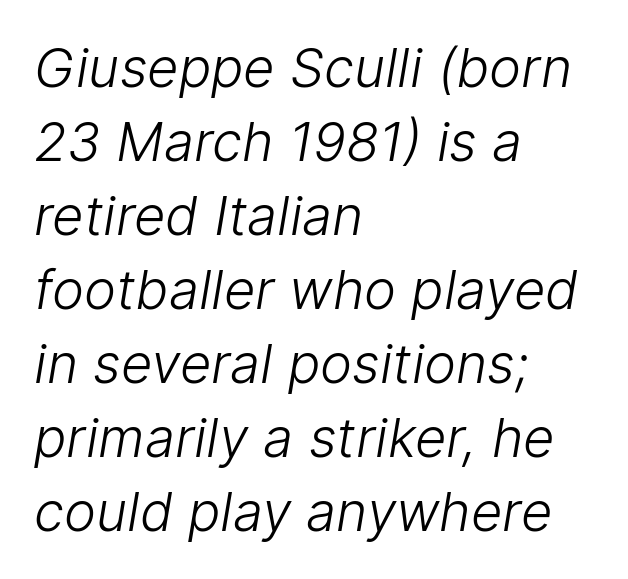
{"serif": "no", "bold": "no", "weight": "light", "width": "normal", "stroke_contrast": "low", "x_height": "medium", "monospaced": "no", "underline": "no", "align": "left", "line_spacing": "normal", "line_spacing_ratio": 1.37, "letter_spacing": "normal", "letter_spacing_em": 0.0, "glyph_px": 54}
